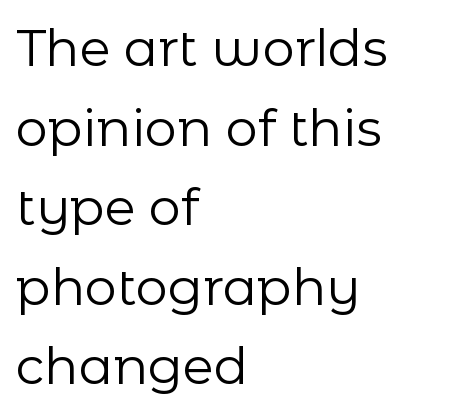
The type is set solid horizontally, with unmodified tracking. This is the regular roman posture of the typeface. Caption: multi-line text, flush left, ragged right. These lines are rendered in a variable-pitch font. This rendering features lettering with no underline.
